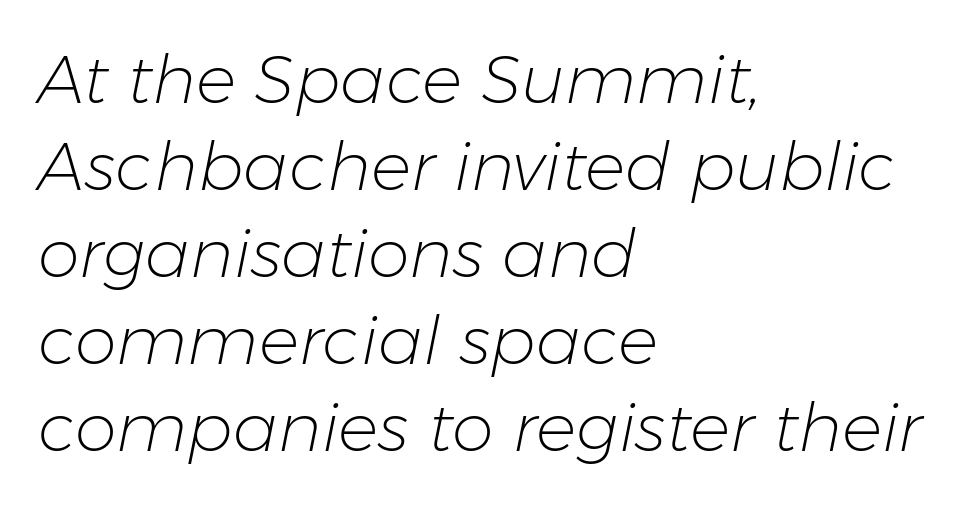
{"italic": "yes", "lean": "right", "slant_degrees": 11, "bold": "no", "weight": "light", "width": "normal", "stroke_contrast": "low", "x_height": "medium", "monospaced": "no", "underline": "no", "align": "left", "line_spacing": "normal", "line_spacing_ratio": 1.3, "letter_spacing": "normal", "letter_spacing_em": 0.0, "glyph_px": 67}
